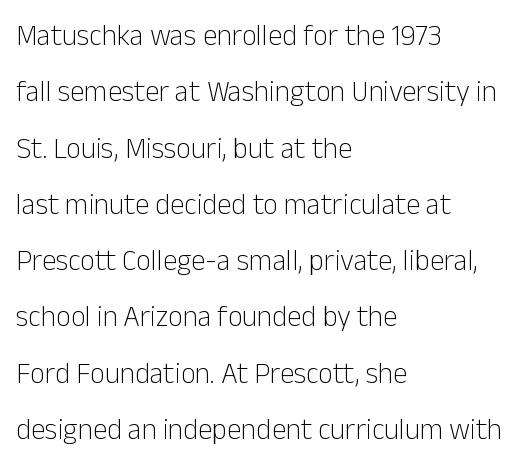
{"serif": "no", "italic": "no", "bold": "no", "weight": "light", "width": "normal", "stroke_contrast": "low", "x_height": "medium", "monospaced": "no", "underline": "no", "align": "left", "line_spacing": "loose", "line_spacing_ratio": 1.94, "letter_spacing": "normal", "letter_spacing_em": 0.0, "glyph_px": 29}
